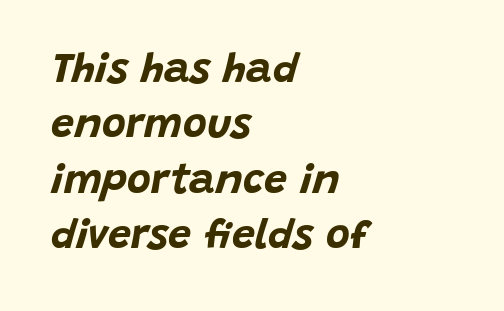
Each line starts at the same left margin while the right side varies. Compared with typical body copy, the letter spacing here is the same. Rows of type keep a routine distance in the vertical direction. The glyphs are unaccompanied by any horizontal stroke below them.
